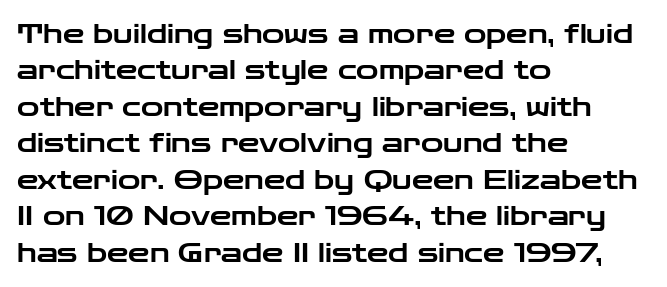
{"italic": "no", "underline": "no", "align": "left", "line_spacing": "normal", "line_spacing_ratio": 1.35, "letter_spacing": "normal", "letter_spacing_em": 0.0, "glyph_px": 27}
